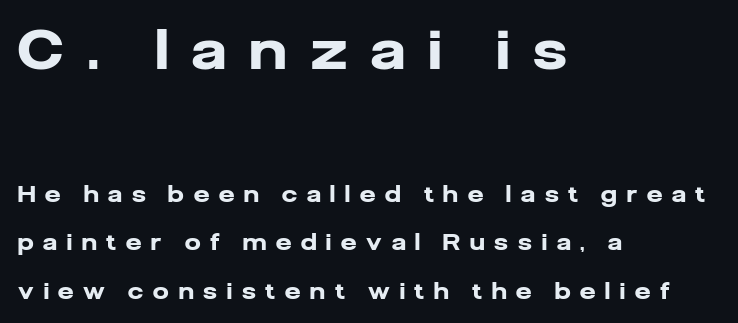
{"serif": "no", "italic": "no", "bold": "yes", "weight": "heavy", "width": "normal", "stroke_contrast": "low", "x_height": "medium", "monospaced": "no", "underline": "no", "align": "left", "line_spacing": "loose", "line_spacing_ratio": 2.21, "letter_spacing": "wide", "letter_spacing_em": 0.45, "larger_block": "first", "size_ratio": 2.45, "glyph_px": 54}
